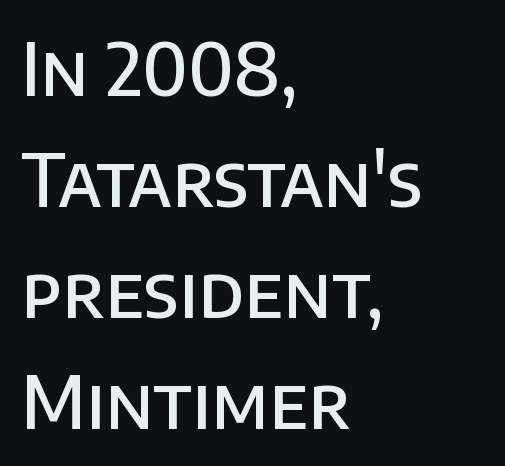
This sample has the flowing, uneven cadence of proportional lettering. Summary of weight: moderately heavy, a semibold. Nobody touched the tracking dial on this one. Honestly, the row spacing looks completely unremarkable.
